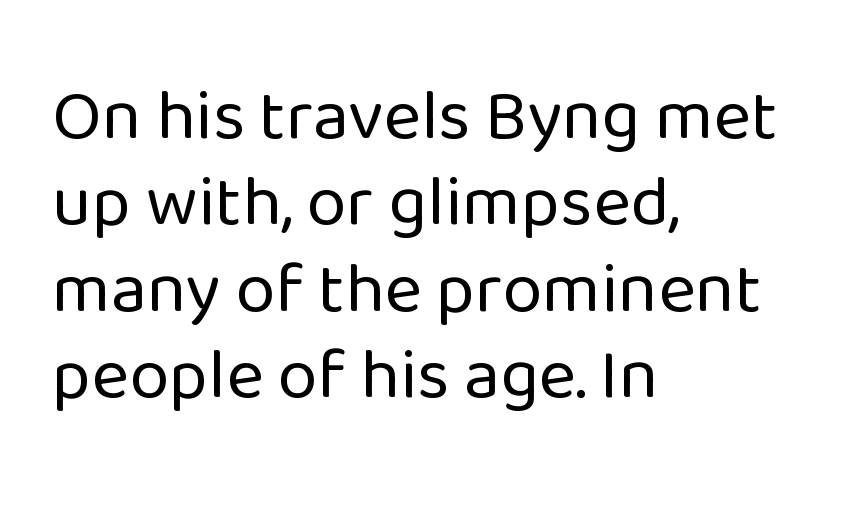
The image shows 72 px regular-weight sans-serif type, upright; set left-aligned, line spacing 1.2x, normal letter spacing, not underlined; low stroke contrast and a medium x-height.
